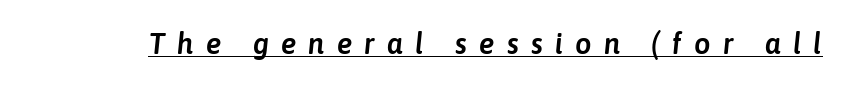
Q: Is the text italic (slanted)? A: Yes, it leans right by about 6 degrees.
Q: Is the text underlined? A: Yes.
Q: Is the spacing between letters normal or unusually wide? A: Unusually wide.
Q: Width (condensed, normal, or wide)? A: Normal.
Q: Stroke contrast? A: Low.
Q: x-height? A: Medium.
Q: Monospaced? A: No.
